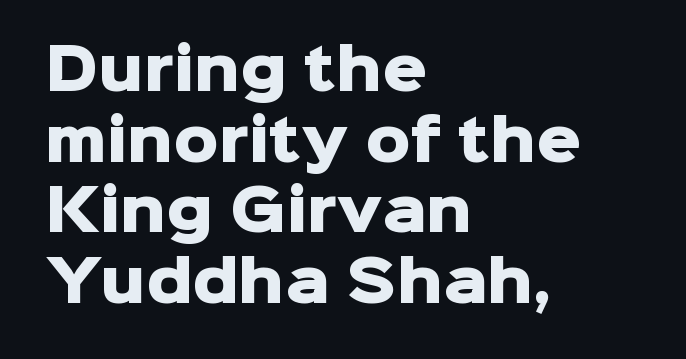
Is there much room between lines? A standard amount, neither cramped nor airy. The typesetting leans heavy: a genuine bold. Spacing verdict: proportional, widths tailored to each character. The passage is arranged the way most books set body copy — flush left. Compared with typical body copy, the letter spacing here is the same.
